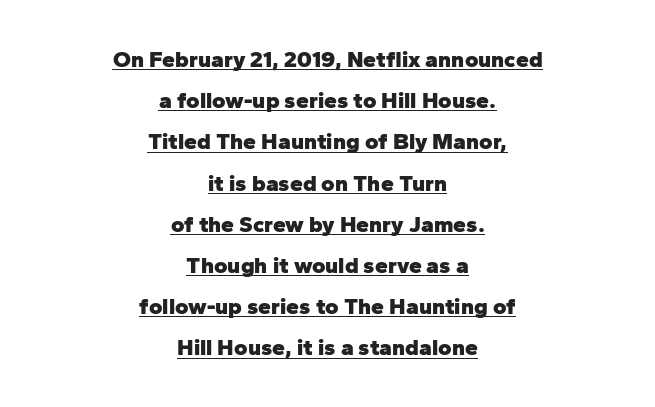
Q: Is the text bold? A: Yes.
Q: Is the text italic (slanted)? A: No, it is upright.
Q: Is the text underlined? A: Yes.
Q: How is the paragraph aligned? A: Centered.
Q: Is the spacing between letters normal or unusually wide? A: Normal.
